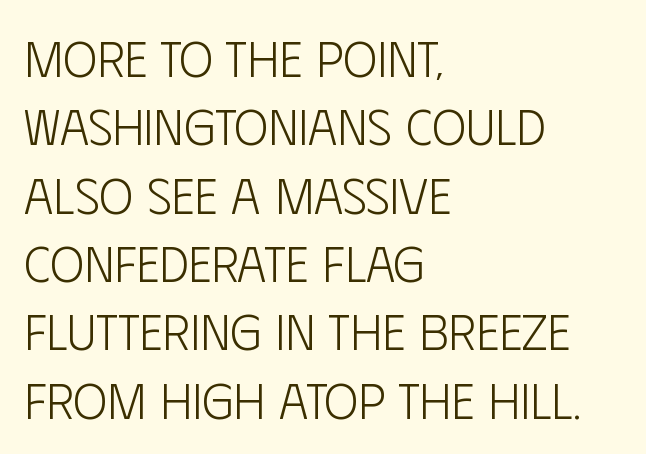
Note the varied advance widths — an 'i' is clearly narrower than an 'm'. Vertical strokes here are truly vertical. Where is the straight margin? On the left. Horizontal bands of white between lines are of average thickness.
